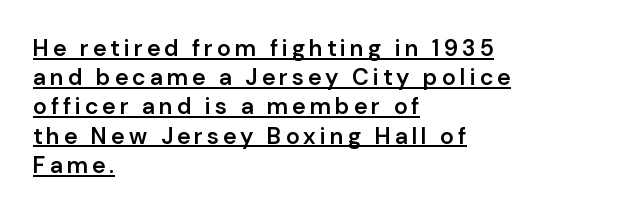
Q: Is the text bold? A: Semi-bold.
Q: Is the text italic (slanted)? A: No, it is upright.
Q: Is the text underlined? A: Yes.
Q: How is the paragraph aligned? A: Left-aligned.
Q: Is the spacing between lines tight, normal or loose? A: Normal.
